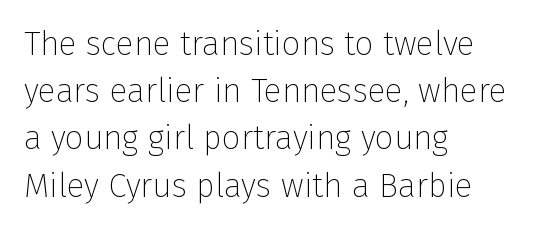
Q: Is the text bold? A: No.
Q: Is the text italic (slanted)? A: No, it is upright.
Q: Is the typeface a serif or a sans-serif typeface? A: Sans-serif.
Q: Is the text underlined? A: No.
Q: How is the paragraph aligned? A: Left-aligned.
Q: Is the spacing between letters normal or unusually wide? A: Normal.
Q: Is the spacing between lines tight, normal or loose? A: Normal.
Q: Width (condensed, normal, or wide)? A: Normal.
Q: Stroke contrast? A: Low.
Q: x-height? A: Medium.
Q: Monospaced? A: No.
